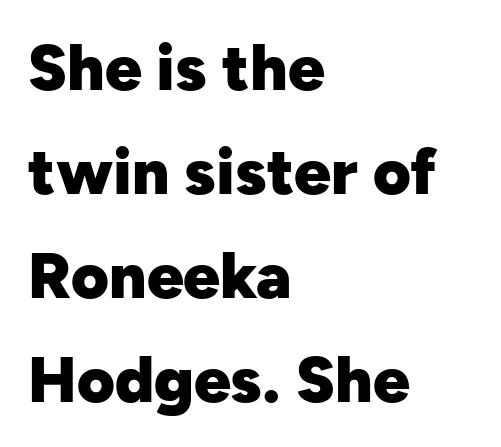
Regarding serifs, this sample does without them. Vertical spacing — default. Proportional: the letters do not fall into vertical columns. The letters stand upright; this is a roman face. One-word summary of the alignment: left.
